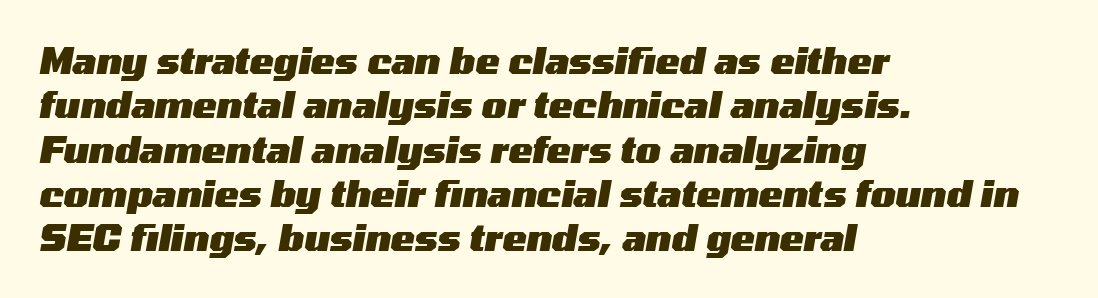
Q: Is the text bold? A: Yes.
Q: Is the text italic (slanted)? A: Yes, it leans right by about 10 degrees.
Q: Is the text underlined? A: No.
Q: How is the paragraph aligned? A: Left-aligned.
Q: Is the spacing between letters normal or unusually wide? A: Normal.
Q: Width (condensed, normal, or wide)? A: Wide.
Q: Stroke contrast? A: Medium.
Q: x-height? A: Medium.
Q: Monospaced? A: No.
